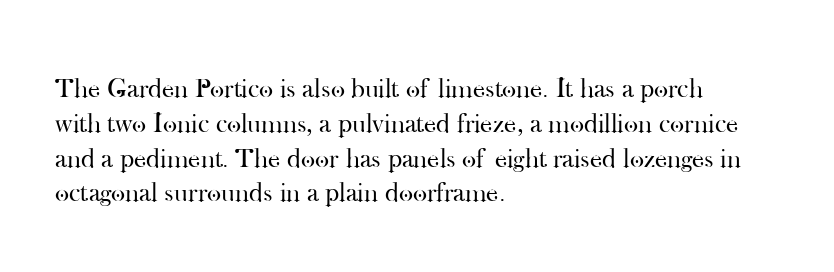
Q: Is the text bold? A: No.
Q: Is the text italic (slanted)? A: No, it is upright.
Q: Is the text underlined? A: No.
Q: How is the paragraph aligned? A: Left-aligned.
Q: Is the spacing between letters normal or unusually wide? A: Normal.
Q: Is the spacing between lines tight, normal or loose? A: Normal.
